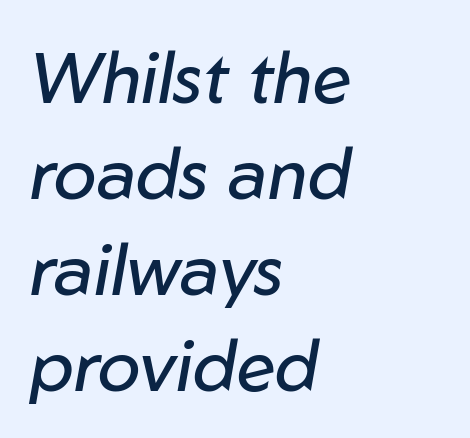
The image shows 71 px regular-weight type, italic (leaning right); set left-aligned, normal line spacing (1.35x), normal letter spacing, not underlined; low stroke contrast and a medium x-height.
